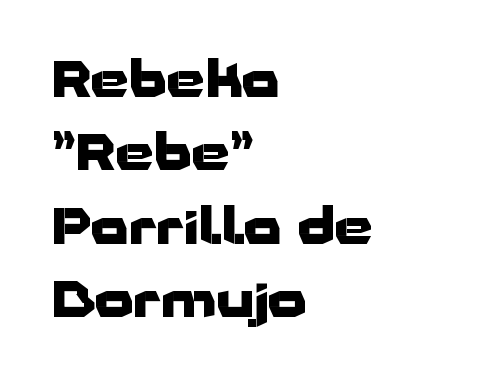
This sample uses plain, unmodified letter spacing. This sample has the flowing, uneven cadence of proportional lettering. Notice how the passage keeps a crisp vertical edge on the left only. Check the space under the baseline: it is left empty. This block has exactly the height ordinary leading produces.
